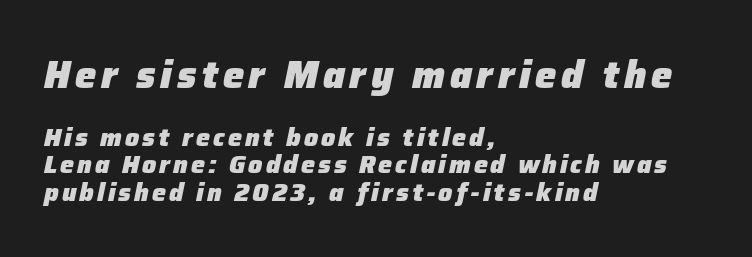
Q: Is the text bold? A: Yes.
Q: Is the text italic (slanted)? A: Yes, it leans right by about 12 degrees.
Q: Is the text underlined? A: No.
Q: How is the paragraph aligned? A: Left-aligned.
Q: Is the spacing between lines tight, normal or loose? A: Tight.
Q: Which block of text is set in a larger size, the first (top) or the second (bottom)? A: The first (top) one.
Q: Width (condensed, normal, or wide)? A: Normal.
Q: Stroke contrast? A: Low.
Q: x-height? A: Medium.
Q: Monospaced? A: No.
